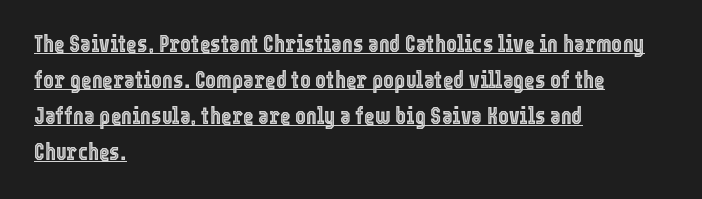
Q: Is the text italic (slanted)? A: No, it is upright.
Q: Is the text underlined? A: Yes.
Q: How is the paragraph aligned? A: Left-aligned.
Q: Is the spacing between letters normal or unusually wide? A: Normal.
Q: Is the spacing between lines tight, normal or loose? A: Normal.
